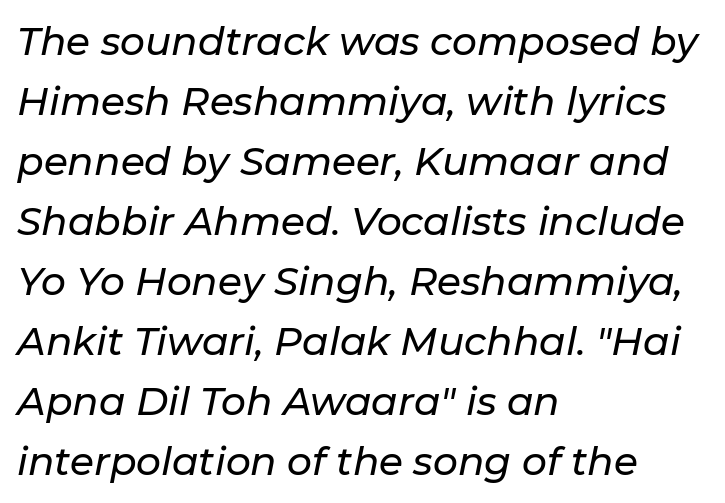
Bare-footed words on every line. Spacing verdict: proportional, widths tailored to each character. Summary of vertical rhythm: regular, with standard interline spacing. What stands out about the letter spacing? Nothing — it is the standard amount. Emphasis-style slanted type is in use.
